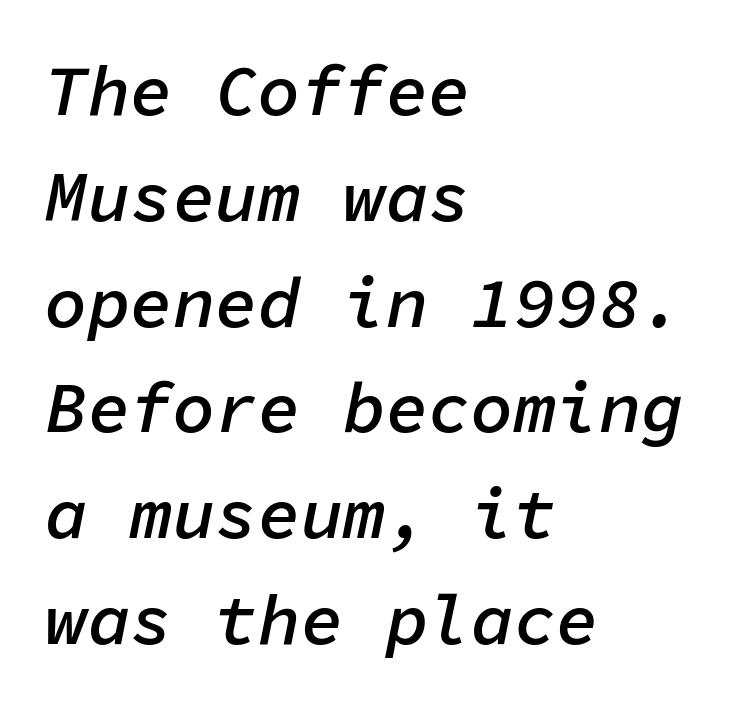
The image shows 71 px semibold type, italic (leaning right), monospaced; set left-aligned, normal line spacing (1.49x), normal letter spacing, not underlined; low stroke contrast and a medium x-height.
